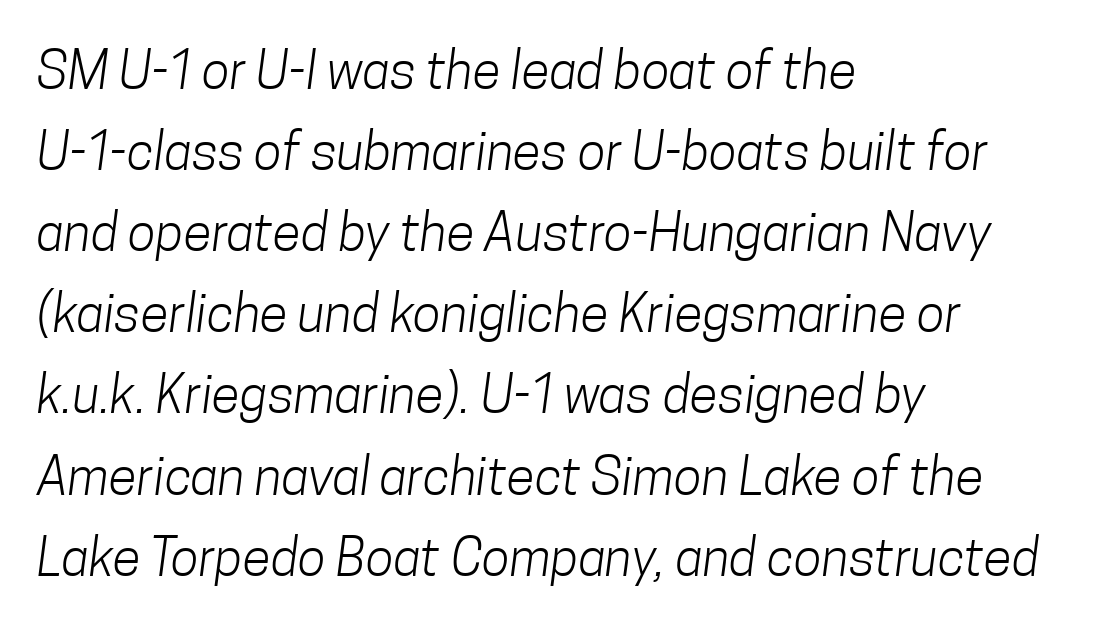
The image shows 52 px light, condensed sans-serif type; set left-aligned, normal line spacing (1.56x), normal letter spacing, not underlined; low stroke contrast and a medium x-height.
